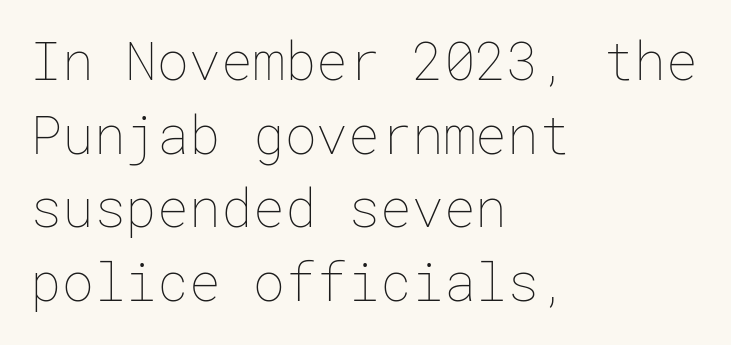
Q: Is the text bold? A: No.
Q: Is the text italic (slanted)? A: No, it is upright.
Q: Is the text underlined? A: No.
Q: How is the paragraph aligned? A: Left-aligned.
Q: Is the spacing between letters normal or unusually wide? A: Normal.
Q: Is the spacing between lines tight, normal or loose? A: Normal.
Q: Width (condensed, normal, or wide)? A: Normal.
Q: Stroke contrast? A: Low.
Q: x-height? A: Medium.
